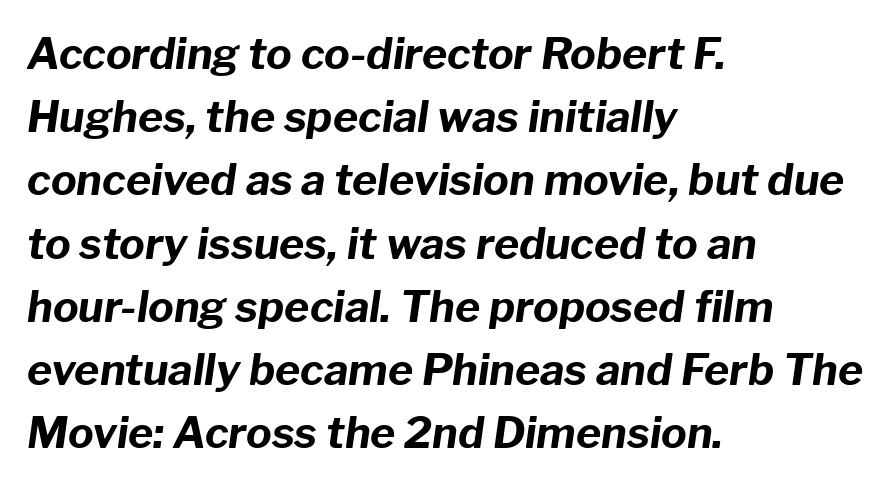
Line spacing here is normal. Words appear dense and cohesive because spacing is normal. Is this a fixed-width face? No — the glyphs have proportional, varying widths. Notice how thick the strokes are: this is what a full bold looks like.
